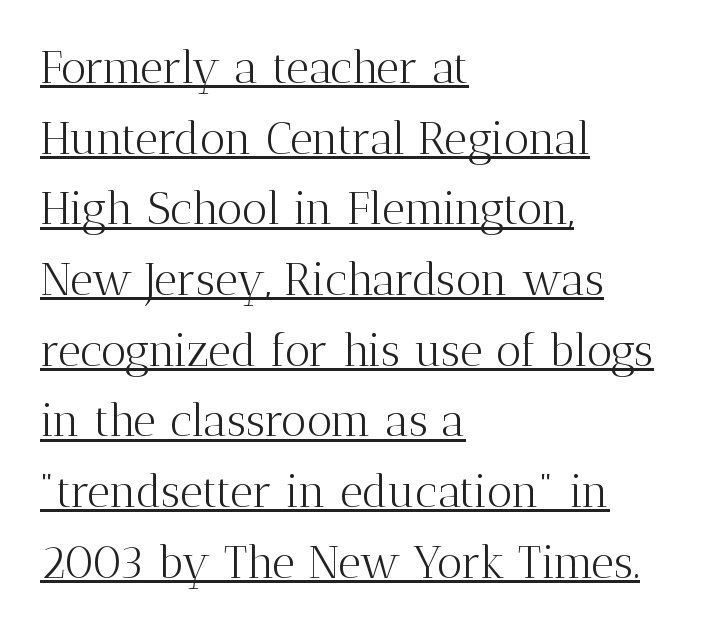
{"serif": "yes", "italic": "no", "bold": "no", "weight": "light", "width": "normal", "stroke_contrast": "medium", "x_height": "medium", "monospaced": "no", "underline": "yes", "align": "left", "line_spacing": "normal", "line_spacing_ratio": 1.57, "letter_spacing": "normal", "letter_spacing_em": 0.0, "glyph_px": 45}
